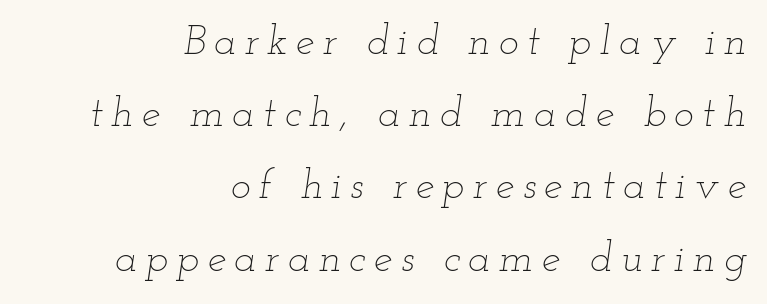
{"italic": "yes", "lean": "right", "slant_degrees": 12, "bold": "no", "weight": "thin", "width": "wide", "stroke_contrast": "low", "x_height": "small", "monospaced": "no", "underline": "no", "align": "right", "line_spacing_ratio": 1.72, "letter_spacing": "wide", "letter_spacing_em": 0.2, "glyph_px": 42}
